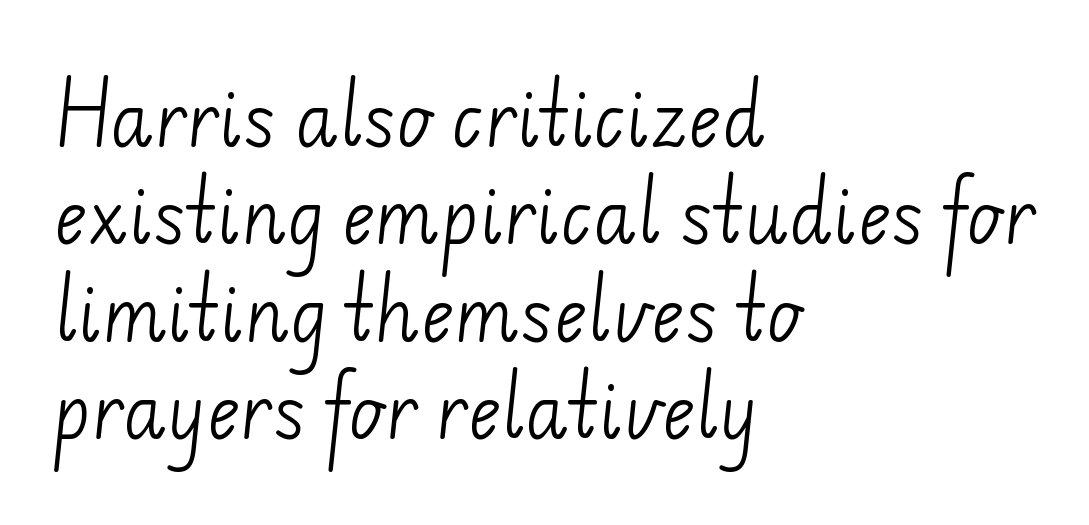
The image shows 71 px light sans-serif type; set left-aligned, normal line spacing (1.37x), normal letter spacing, not underlined; low stroke contrast and a small x-height.
